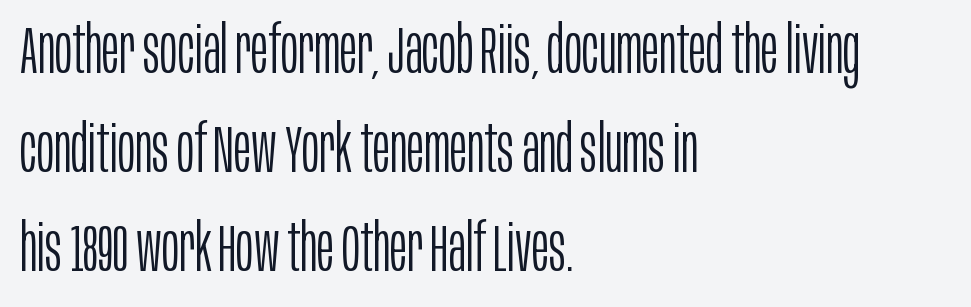
Q: Is the text bold? A: No.
Q: Is the text italic (slanted)? A: No, it is upright.
Q: Is the typeface a serif or a sans-serif typeface? A: Sans-serif.
Q: Is the text underlined? A: No.
Q: How is the paragraph aligned? A: Left-aligned.
Q: Is the spacing between letters normal or unusually wide? A: Normal.
Q: Is the spacing between lines tight, normal or loose? A: Normal.
Q: Width (condensed, normal, or wide)? A: Condensed.
Q: Stroke contrast? A: Low.
Q: x-height? A: Large.
Q: Monospaced? A: No.
